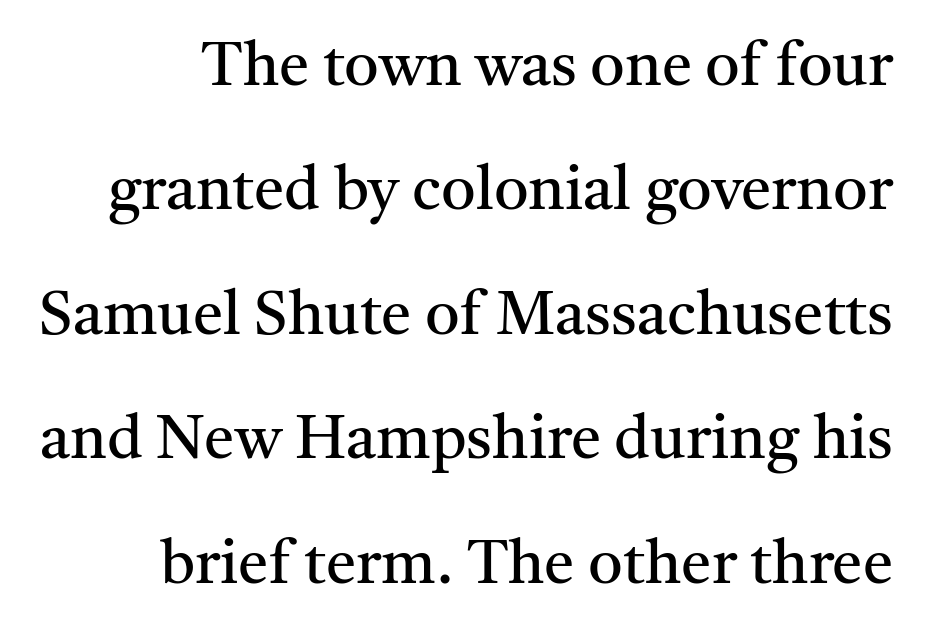
{"serif": "yes", "italic": "no", "bold": "no", "weight": "regular", "width": "normal", "stroke_contrast": "medium", "x_height": "medium", "monospaced": "no", "underline": "no", "line_spacing": "loose", "line_spacing_ratio": 2.04, "letter_spacing": "normal", "letter_spacing_em": 0.0, "glyph_px": 61}
